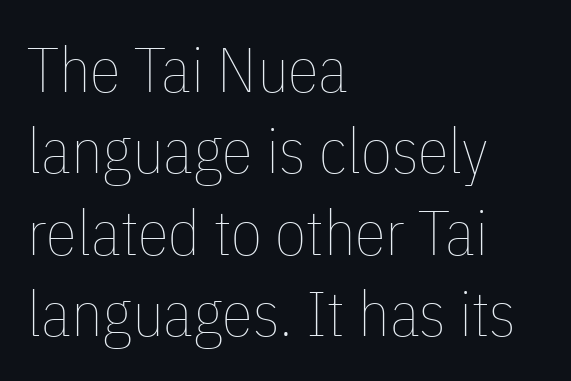
Q: Is the text bold? A: No.
Q: Is the text italic (slanted)? A: No, it is upright.
Q: Is the text underlined? A: No.
Q: How is the paragraph aligned? A: Left-aligned.
Q: Is the spacing between letters normal or unusually wide? A: Normal.
Q: Is the spacing between lines tight, normal or loose? A: Normal.
Q: Width (condensed, normal, or wide)? A: Condensed.
Q: Stroke contrast? A: Low.
Q: x-height? A: Medium.
Q: Monospaced? A: No.
